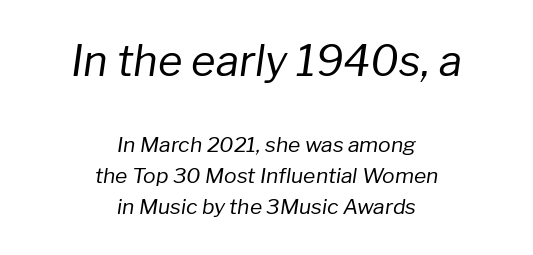
{"italic": "yes", "lean": "right", "slant_degrees": 8, "bold": "no", "weight": "regular", "width": "normal", "stroke_contrast": "low", "x_height": "medium", "monospaced": "no", "underline": "no", "align": "center", "line_spacing": "normal", "line_spacing_ratio": 1.48, "letter_spacing": "normal", "letter_spacing_em": 0.0, "larger_block": "first", "size_ratio": 2.0, "glyph_px": 42}
